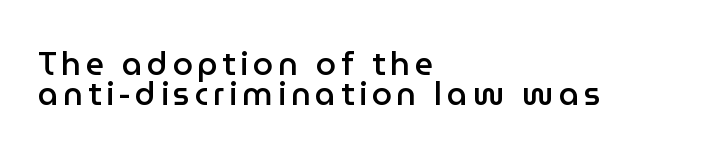
{"serif": "no", "italic": "no", "bold": "semi", "weight": "semibold", "width": "normal", "stroke_contrast": "low", "x_height": "medium", "monospaced": "no", "underline": "no", "align": "left", "line_spacing": "tight", "line_spacing_ratio": 0.95, "glyph_px": 32}
